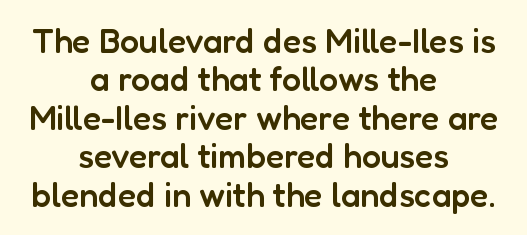
This sample uses plain, unmodified letter spacing. Characters remain perfectly vertical along every line. You can tell from the bare stems that sans-serif type was used. No word sits above an underline. This is the in-between weight designers call semibold or demi.
